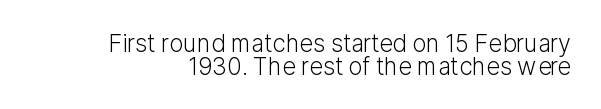
Q: Is the text bold? A: No.
Q: Is the text italic (slanted)? A: No, it is upright.
Q: Is the text underlined? A: No.
Q: Is the spacing between letters normal or unusually wide? A: Normal.
Q: Is the spacing between lines tight, normal or loose? A: Tight.
